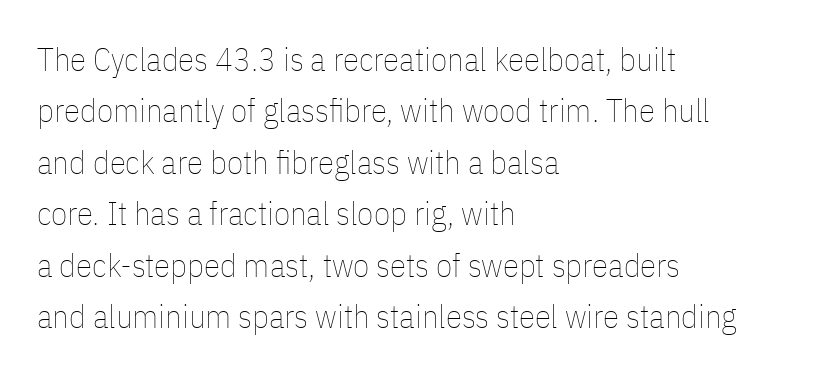
Q: Is the text bold? A: No.
Q: Is the text italic (slanted)? A: No, it is upright.
Q: Is the text underlined? A: No.
Q: How is the paragraph aligned? A: Left-aligned.
Q: Is the spacing between letters normal or unusually wide? A: Normal.
Q: Is the spacing between lines tight, normal or loose? A: Normal.
Q: Width (condensed, normal, or wide)? A: Condensed.
Q: Stroke contrast? A: Low.
Q: x-height? A: Medium.
Q: Monospaced? A: No.
